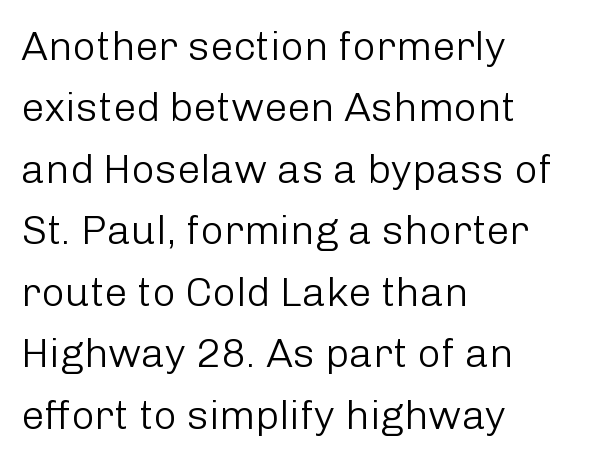
The image shows 41 px light sans-serif type, upright; set left-aligned, normal line spacing (1.5x), normal letter spacing, not underlined; low stroke contrast and a medium x-height.
